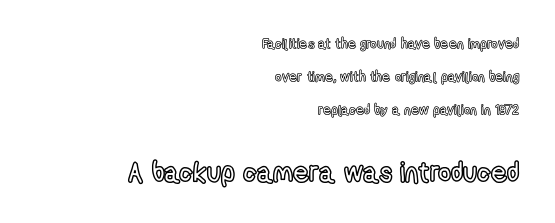
The image shows 28 px condensed type, upright; set right-aligned, loose line spacing (2.36x), normal letter spacing, not underlined; the second (bottom) block is 2.0x larger; a medium x-height.
